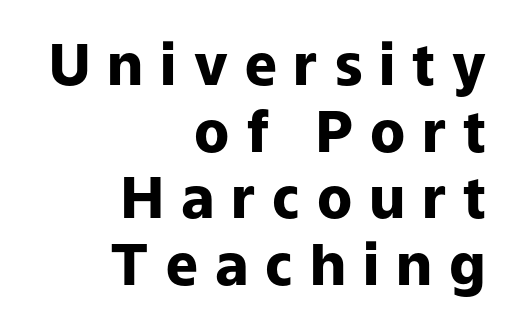
Q: Is the text bold? A: Yes.
Q: Is the text italic (slanted)? A: No, it is upright.
Q: Is the typeface a serif or a sans-serif typeface? A: Sans-serif.
Q: Is the text underlined? A: No.
Q: How is the paragraph aligned? A: Right-aligned.
Q: Is the spacing between letters normal or unusually wide? A: Unusually wide.
Q: Width (condensed, normal, or wide)? A: Normal.
Q: Stroke contrast? A: Low.
Q: x-height? A: Medium.
Q: Monospaced? A: No.
